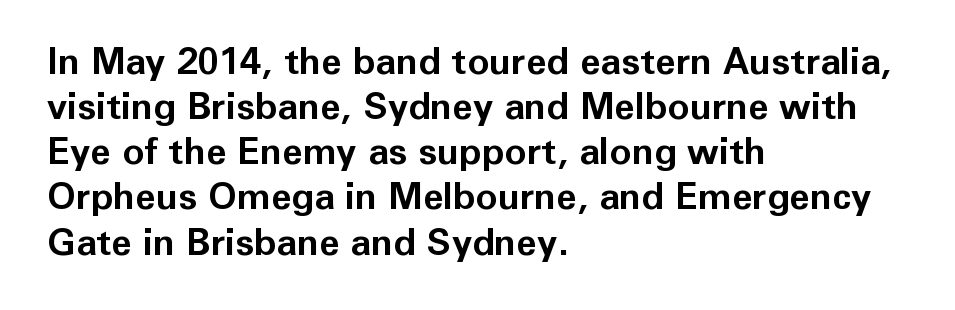
This rendering uses left alignment, leaving the right contour irregular. A typesetter would call this zero additional tracking. The letters stand upright; this is a roman face. Proportional: the letters do not fall into vertical columns.
